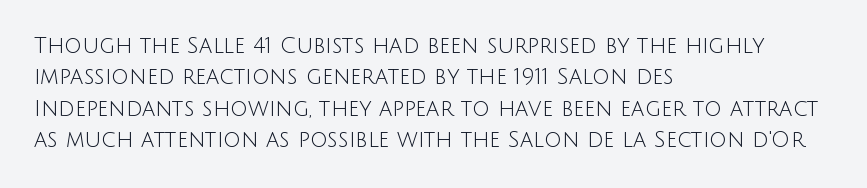
The line-height multiplier appears to be the usual default. The ragged edge is on the right, which tells us the setting is flush left. A typesetter would mark this as roman, not italic. This sample uses plain, unmodified letter spacing. No letter is thick-stroked: the sample isn't bold.
